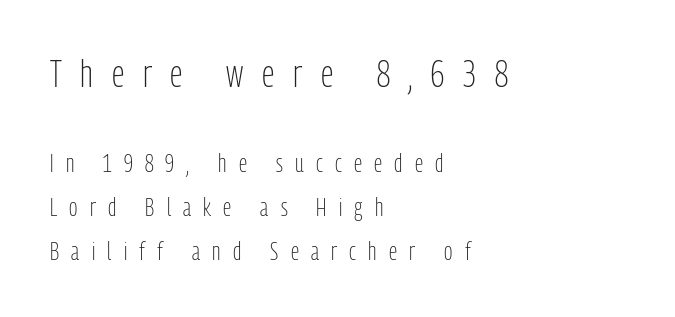
{"serif": "no", "italic": "no", "bold": "no", "weight": "light", "width": "condensed", "stroke_contrast": "low", "x_height": "medium", "monospaced": "no", "underline": "no", "align": "left", "line_spacing_ratio": 1.76, "letter_spacing": "wide", "letter_spacing_em": 0.49, "larger_block": "first", "size_ratio": 1.52, "glyph_px": 38}
